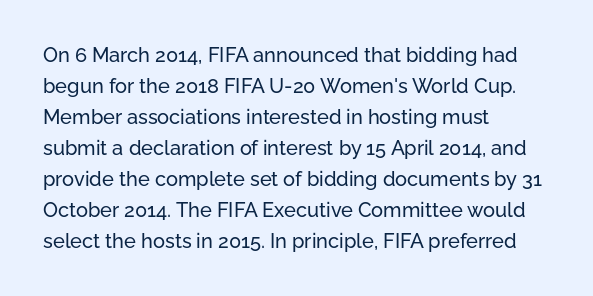
Q: Is the text italic (slanted)? A: No, it is upright.
Q: Is the text underlined? A: No.
Q: How is the paragraph aligned? A: Left-aligned.
Q: Is the spacing between letters normal or unusually wide? A: Normal.
Q: Is the spacing between lines tight, normal or loose? A: Normal.
